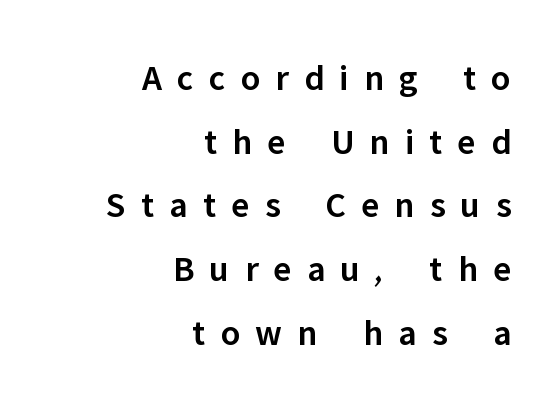
Q: Is the text bold? A: Semi-bold.
Q: Is the text italic (slanted)? A: No, it is upright.
Q: Is the typeface a serif or a sans-serif typeface? A: Sans-serif.
Q: Is the text underlined? A: No.
Q: How is the paragraph aligned? A: Right-aligned.
Q: Is the spacing between letters normal or unusually wide? A: Unusually wide.
Q: Width (condensed, normal, or wide)? A: Normal.
Q: Stroke contrast? A: Low.
Q: x-height? A: Medium.
Q: Monospaced? A: No.
